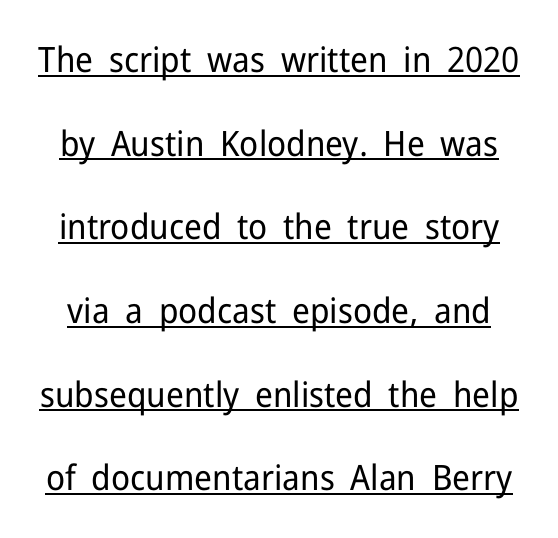
Q: Is the text bold? A: No.
Q: Is the text italic (slanted)? A: No, it is upright.
Q: Is the typeface a serif or a sans-serif typeface? A: Sans-serif.
Q: Is the text underlined? A: Yes.
Q: Is the spacing between letters normal or unusually wide? A: Normal.
Q: Is the spacing between lines tight, normal or loose? A: Loose.
Q: Width (condensed, normal, or wide)? A: Normal.
Q: Stroke contrast? A: Low.
Q: x-height? A: Medium.
Q: Monospaced? A: No.
